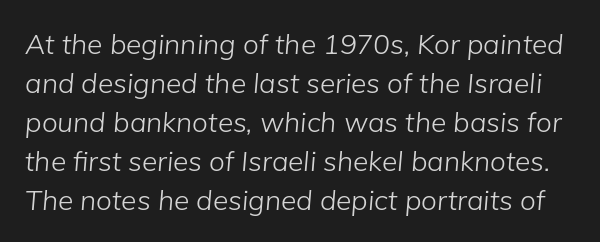
Q: Is the text bold? A: No.
Q: Is the text italic (slanted)? A: Yes, it leans right by about 5 degrees.
Q: Is the text underlined? A: No.
Q: Is the spacing between letters normal or unusually wide? A: Normal.
Q: Is the spacing between lines tight, normal or loose? A: Normal.
Q: Width (condensed, normal, or wide)? A: Normal.
Q: Stroke contrast? A: Low.
Q: x-height? A: Medium.
Q: Monospaced? A: No.
